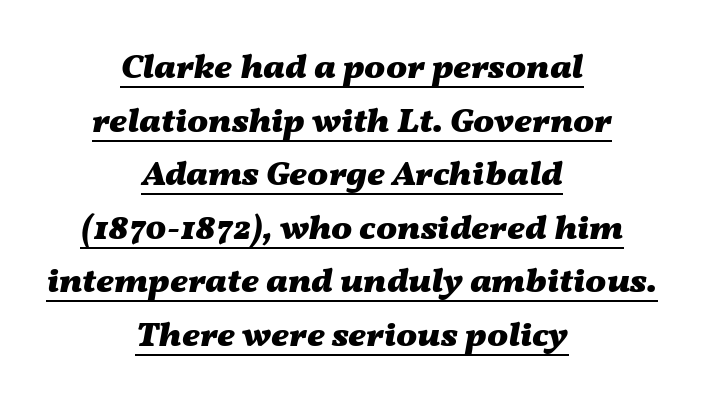
{"italic": "yes", "lean": "right", "slant_degrees": 11, "bold": "yes", "weight": "heavy", "width": "wide", "stroke_contrast": "medium", "x_height": "medium", "monospaced": "no", "underline": "yes", "align": "center", "line_spacing": "normal", "line_spacing_ratio": 1.53, "letter_spacing": "normal", "letter_spacing_em": 0.0, "glyph_px": 35}
